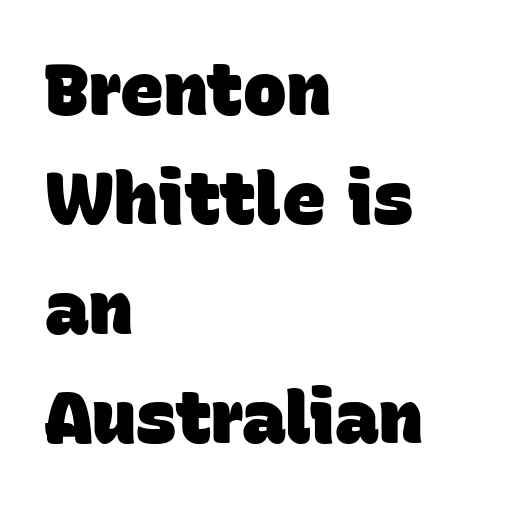
The image shows 73 px heavy sans-serif type; set left-aligned, normal line spacing (1.5x), normal letter spacing, not underlined; low stroke contrast and a large x-height.
